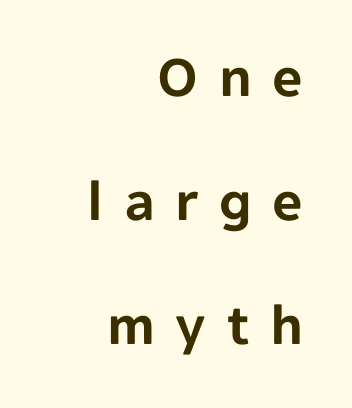
The image shows 59 px sans-serif type, upright; set right-aligned, loose line spacing (2.1x), unusually wide letter spacing (+0.35 em), not underlined; low stroke contrast and a medium x-height.
